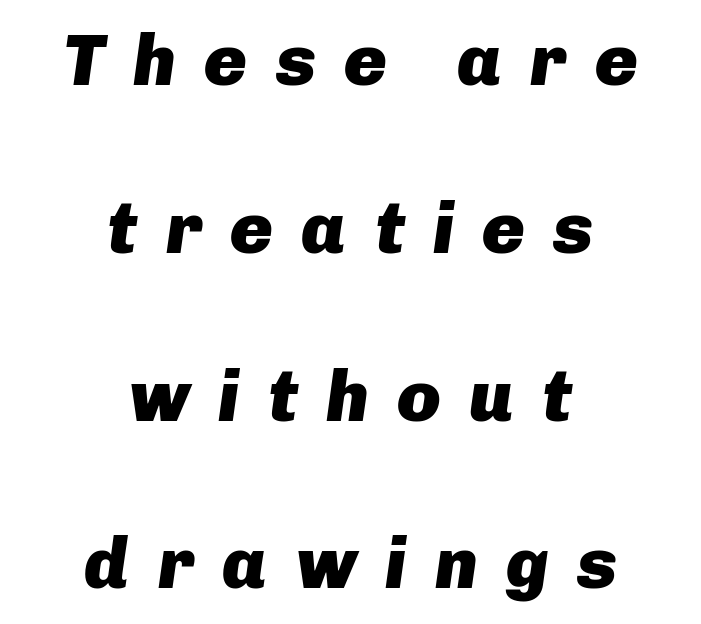
Proportional: the letters do not fall into vertical columns. If you drew a line through each stem, it would be angled. Its strokes are broad and dark, the hallmark of bold type. Each row of text sits above clean, open space.
